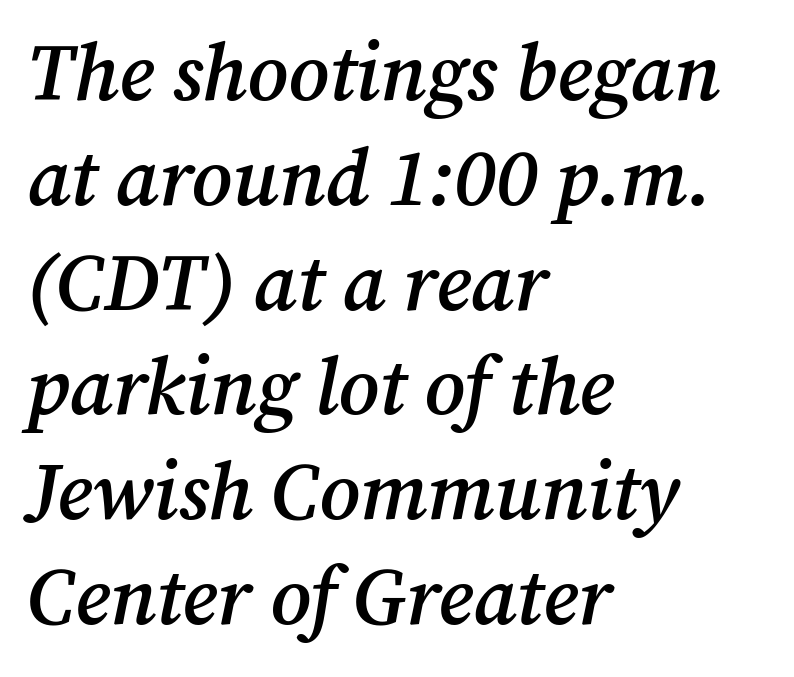
Q: Is the text bold? A: Semi-bold.
Q: Is the text italic (slanted)? A: Yes, it leans right by about 12 degrees.
Q: Is the typeface a serif or a sans-serif typeface? A: Serif.
Q: Is the text underlined? A: No.
Q: How is the paragraph aligned? A: Left-aligned.
Q: Is the spacing between letters normal or unusually wide? A: Normal.
Q: Is the spacing between lines tight, normal or loose? A: Normal.
Q: Width (condensed, normal, or wide)? A: Normal.
Q: Stroke contrast? A: Medium.
Q: x-height? A: Medium.
Q: Monospaced? A: No.
